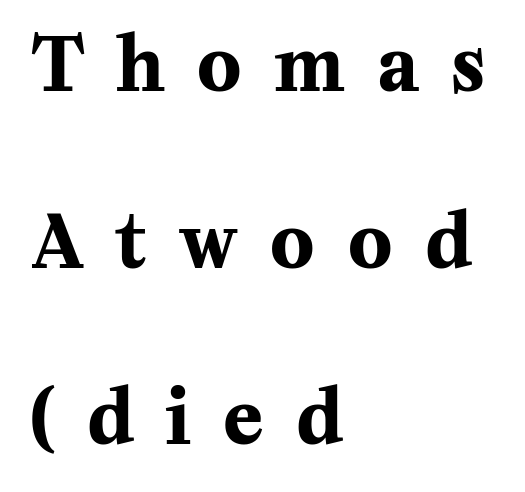
Q: Is the text bold? A: Yes.
Q: Is the text italic (slanted)? A: No, it is upright.
Q: Is the typeface a serif or a sans-serif typeface? A: Serif.
Q: Is the text underlined? A: No.
Q: How is the paragraph aligned? A: Left-aligned.
Q: Is the spacing between letters normal or unusually wide? A: Unusually wide.
Q: Is the spacing between lines tight, normal or loose? A: Loose.
Q: Width (condensed, normal, or wide)? A: Normal.
Q: Stroke contrast? A: Medium.
Q: x-height? A: Medium.
Q: Monospaced? A: No.
